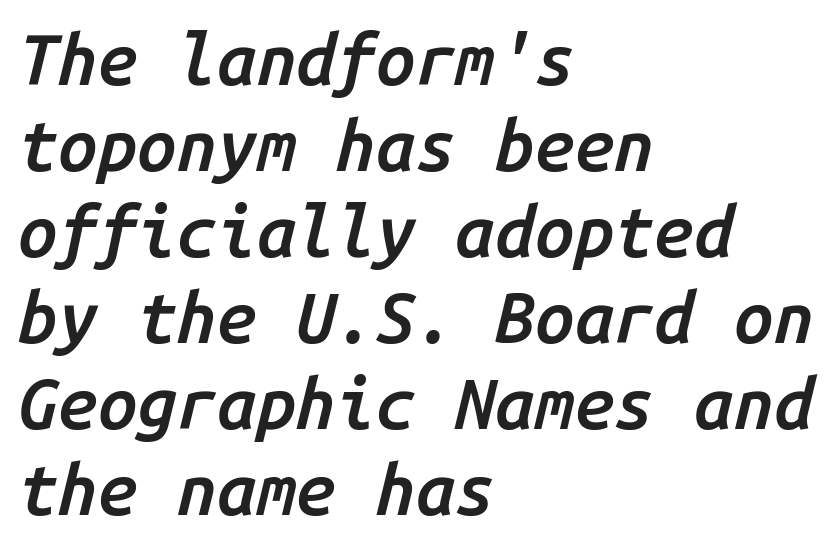
The image shows 71 px semibold type, italic (leaning right), monospaced; set left-aligned, line spacing 1.21x, normal letter spacing, not underlined; low stroke contrast and a medium x-height.
